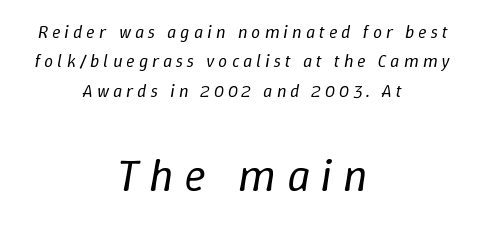
The image shows 46 px regular-weight type, italic (leaning right); set centered, normal line spacing (1.63x), unusually wide letter spacing (+0.22 em), not underlined; the second (bottom) block is 2.56x larger; low stroke contrast and a medium x-height.
